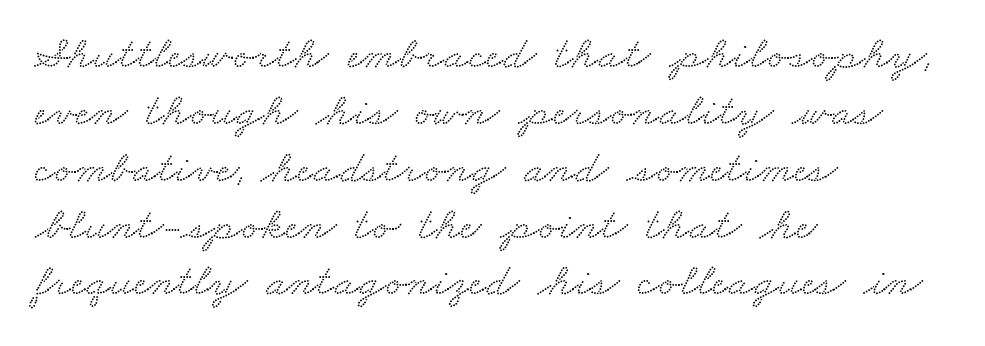
The image shows 47 px wide serif type; set left-aligned, line spacing 1.21x, normal letter spacing, not underlined; low stroke contrast and a small x-height.
